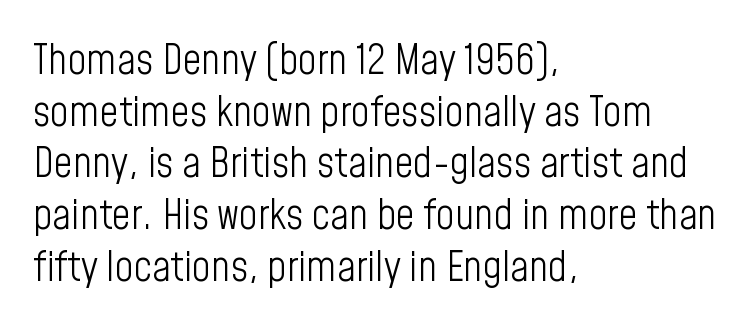
The image shows 41 px light, condensed sans-serif type, upright; set left-aligned, normal line spacing (1.26x), normal letter spacing, not underlined; low stroke contrast and a medium x-height.
